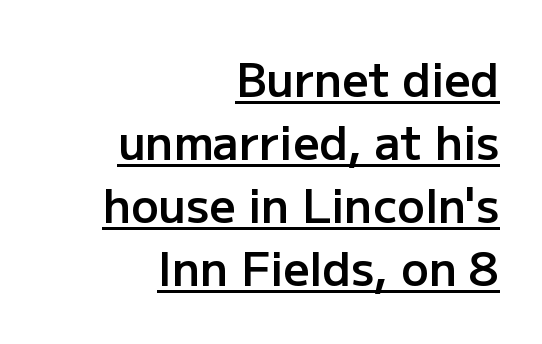
{"serif": "no", "italic": "no", "bold": "semi", "weight": "semibold", "width": "normal", "stroke_contrast": "low", "x_height": "medium", "monospaced": "no", "underline": "yes", "align": "right", "line_spacing": "normal", "line_spacing_ratio": 1.37, "letter_spacing": "normal", "letter_spacing_em": 0.0, "glyph_px": 46}
